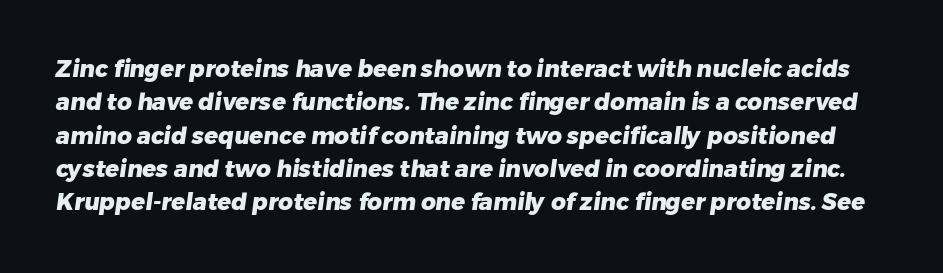
{"bold": "yes", "underline": "no", "line_spacing": "normal", "line_spacing_ratio": 1.45, "letter_spacing": "normal", "letter_spacing_em": 0.0, "glyph_px": 23}
